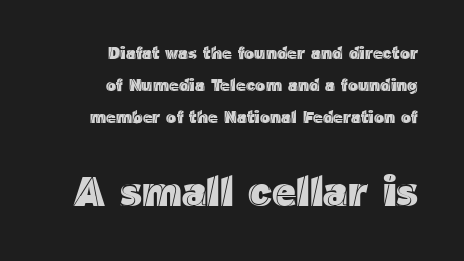
Q: Is the text italic (slanted)? A: No, it is upright.
Q: Is the text underlined? A: No.
Q: How is the paragraph aligned? A: Right-aligned.
Q: Is the spacing between letters normal or unusually wide? A: Normal.
Q: Which block of text is set in a larger size, the first (top) or the second (bottom)? A: The second (bottom) one.
Q: Width (condensed, normal, or wide)? A: Normal.
Q: x-height? A: Medium.
Q: Monospaced? A: No.
